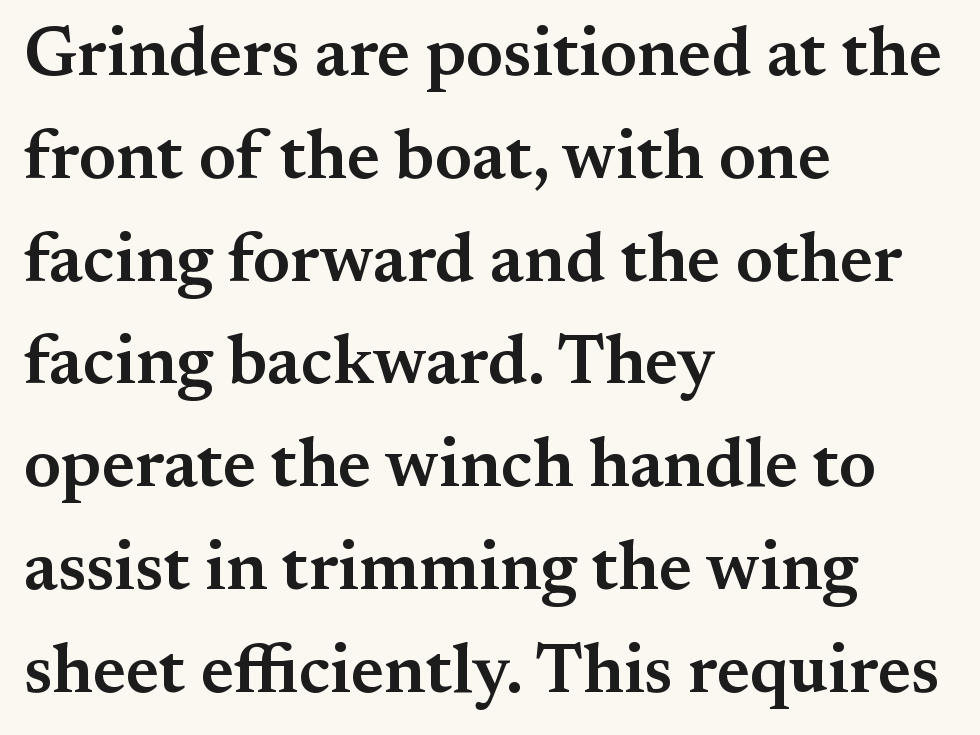
{"serif": "yes", "italic": "no", "bold": "semi", "weight": "semibold", "width": "normal", "stroke_contrast": "medium", "x_height": "small", "monospaced": "no", "underline": "no", "align": "left", "line_spacing": "normal", "line_spacing_ratio": 1.49, "letter_spacing": "normal", "letter_spacing_em": 0.0, "glyph_px": 69}
